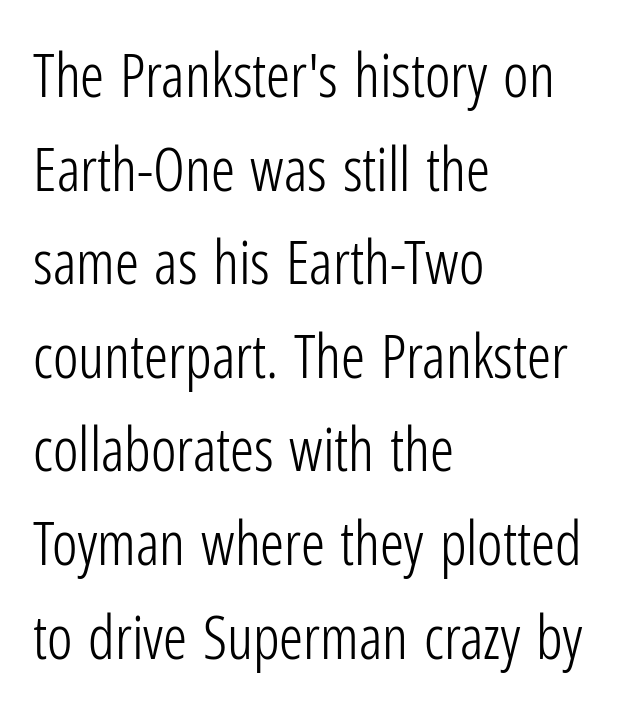
Q: Is the text bold? A: No.
Q: Is the text italic (slanted)? A: No, it is upright.
Q: Is the typeface a serif or a sans-serif typeface? A: Sans-serif.
Q: Is the text underlined? A: No.
Q: How is the paragraph aligned? A: Left-aligned.
Q: Is the spacing between letters normal or unusually wide? A: Normal.
Q: Is the spacing between lines tight, normal or loose? A: Normal.
Q: Width (condensed, normal, or wide)? A: Condensed.
Q: Stroke contrast? A: Low.
Q: x-height? A: Medium.
Q: Monospaced? A: No.
